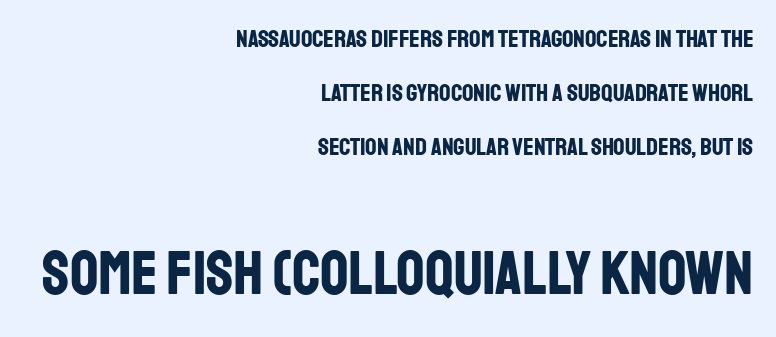
{"serif": "no", "italic": "no", "bold": "yes", "weight": "bold", "width": "condensed", "stroke_contrast": "low", "x_height": "large", "monospaced": "no", "underline": "no", "align": "right", "line_spacing": "loose", "line_spacing_ratio": 2.17, "letter_spacing": "normal", "letter_spacing_em": 0.0, "larger_block": "second", "size_ratio": 2.48, "glyph_px": 62}
